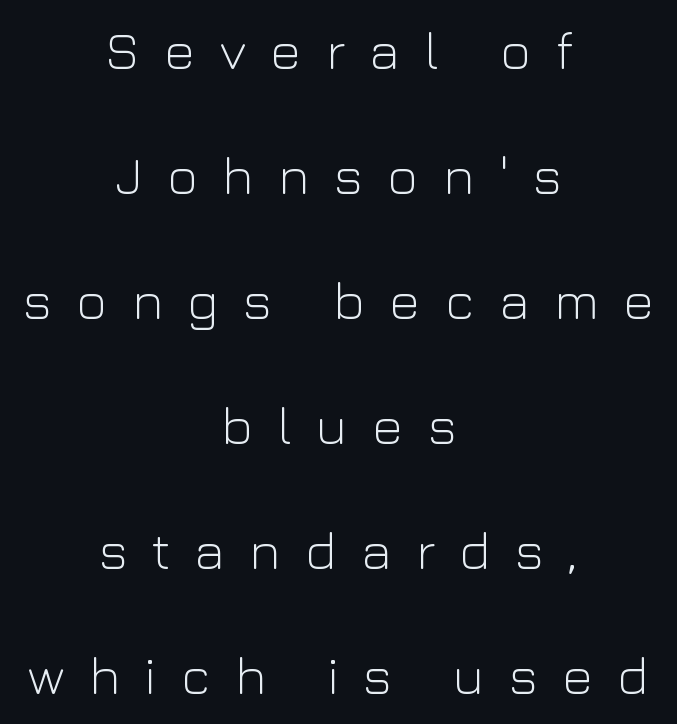
{"serif": "no", "italic": "no", "bold": "no", "weight": "light", "width": "normal", "stroke_contrast": "low", "x_height": "medium", "monospaced": "no", "underline": "no", "align": "center", "line_spacing": "loose", "line_spacing_ratio": 2.36, "letter_spacing": "wide", "letter_spacing_em": 0.46, "glyph_px": 53}
